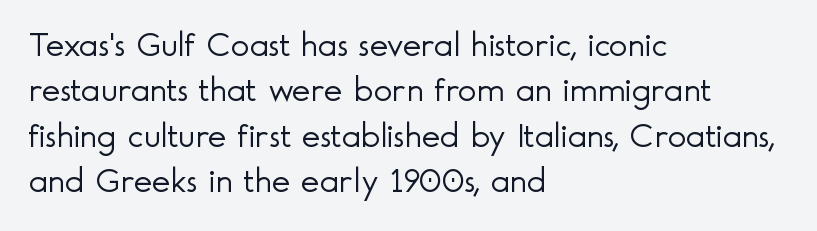
{"serif": "no", "italic": "no", "bold": "no", "weight": "light", "width": "normal", "x_height": "small", "monospaced": "no", "underline": "no", "align": "left", "line_spacing": "normal", "line_spacing_ratio": 1.3, "letter_spacing": "normal", "letter_spacing_em": 0.0, "glyph_px": 35}
